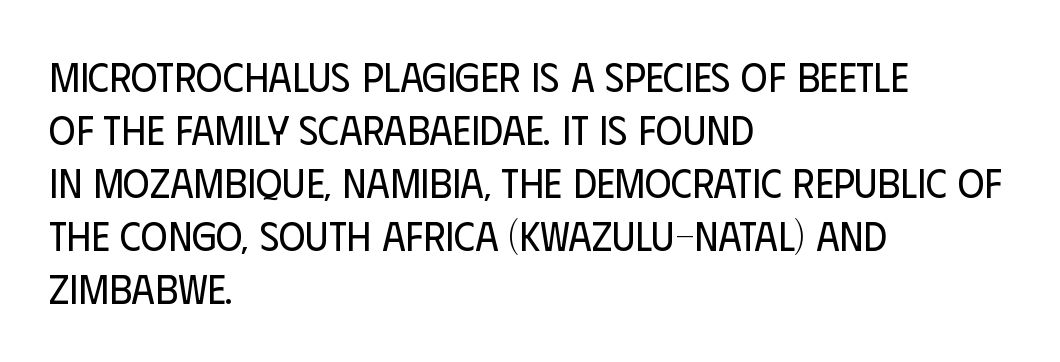
The image shows 41 px regular-weight, condensed sans-serif type, upright; set left-aligned, normal line spacing (1.29x), normal letter spacing, not underlined; low stroke contrast and a large x-height.
